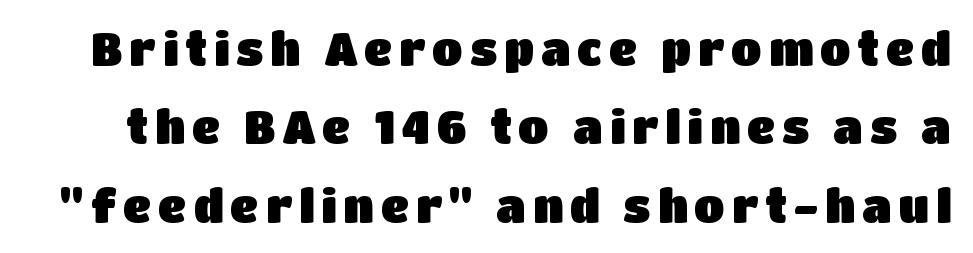
{"serif": "no", "italic": "no", "width": "normal", "stroke_contrast": "low", "x_height": "large", "monospaced": "no", "underline": "no", "line_spacing_ratio": 1.74, "glyph_px": 45}
